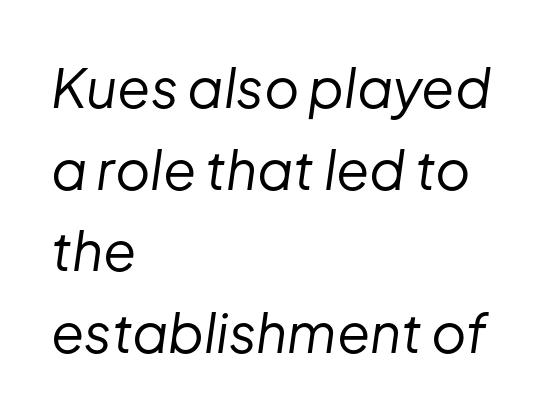
Q: Is the text bold? A: No.
Q: Is the text italic (slanted)? A: Yes, it leans right by about 8 degrees.
Q: Is the text underlined? A: No.
Q: How is the paragraph aligned? A: Left-aligned.
Q: Is the spacing between letters normal or unusually wide? A: Normal.
Q: Is the spacing between lines tight, normal or loose? A: Normal.
Q: Width (condensed, normal, or wide)? A: Normal.
Q: Stroke contrast? A: Low.
Q: x-height? A: Medium.
Q: Monospaced? A: No.
